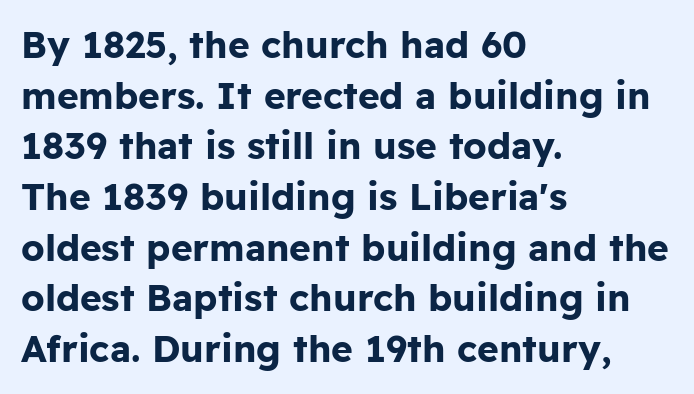
This sample has the flowing, uneven cadence of proportional lettering. A typesetter would label this face a sans. Upright lettering throughout. I'd describe the lettering as bold — thick and assertive.
